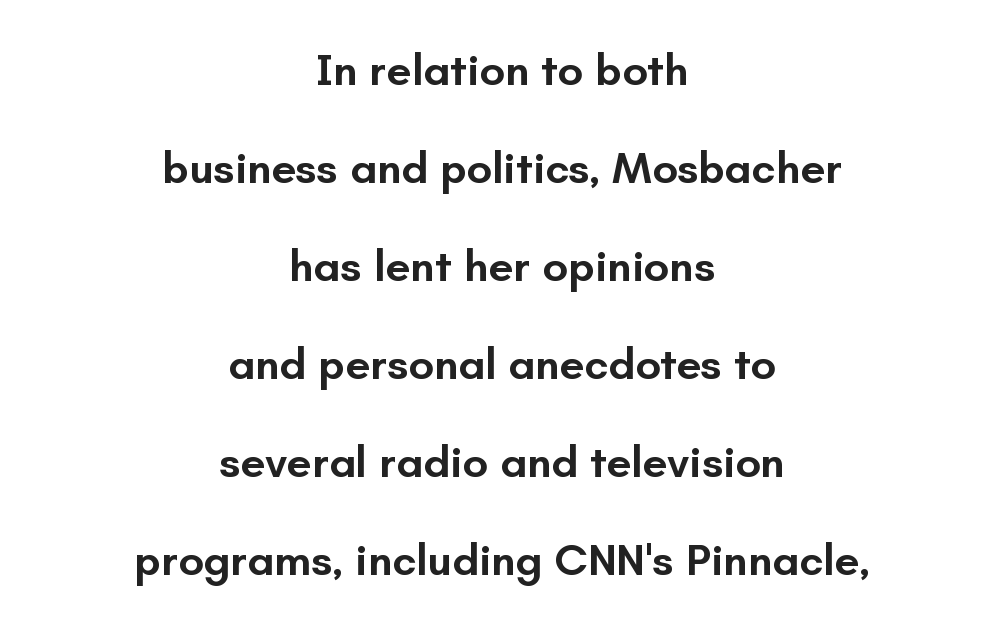
Q: Is the text bold? A: Semi-bold.
Q: Is the text italic (slanted)? A: No, it is upright.
Q: Is the typeface a serif or a sans-serif typeface? A: Sans-serif.
Q: Is the text underlined? A: No.
Q: How is the paragraph aligned? A: Centered.
Q: Is the spacing between letters normal or unusually wide? A: Normal.
Q: Is the spacing between lines tight, normal or loose? A: Loose.
Q: Width (condensed, normal, or wide)? A: Normal.
Q: Stroke contrast? A: Low.
Q: x-height? A: Small.
Q: Monospaced? A: No.
